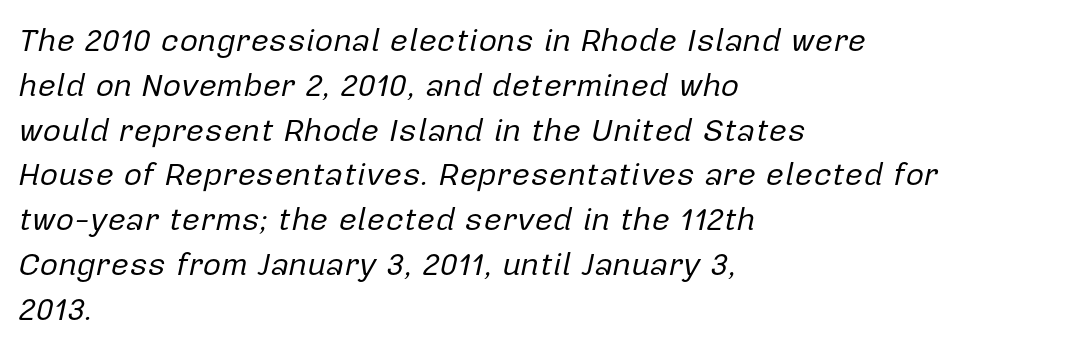
{"italic": "yes", "lean": "right", "slant_degrees": 12, "bold": "no", "weight": "regular", "width": "normal", "stroke_contrast": "low", "x_height": "medium", "monospaced": "no", "underline": "no", "align": "left", "line_spacing": "normal", "line_spacing_ratio": 1.4, "letter_spacing": "normal", "letter_spacing_em": 0.0, "glyph_px": 32}
